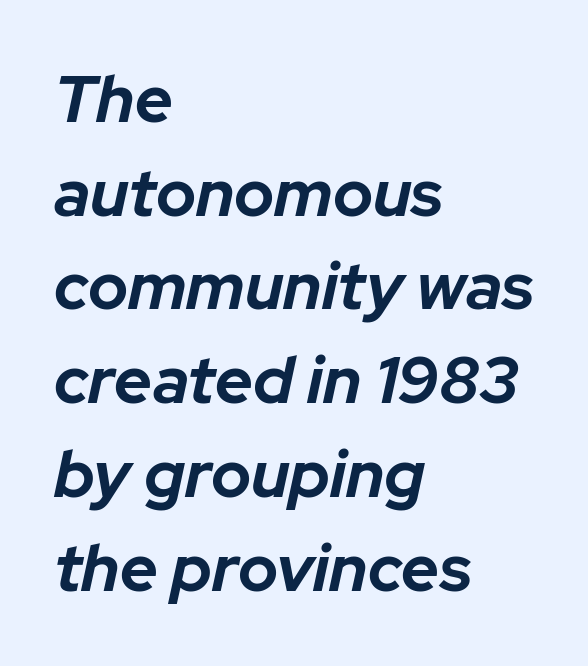
The image shows 66 px bold type, italic (leaning right); set left-aligned, normal line spacing (1.42x), normal letter spacing, not underlined; low stroke contrast and a medium x-height.
